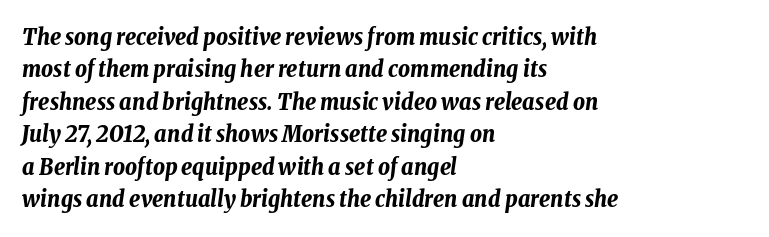
{"italic": "yes", "lean": "right", "slant_degrees": 8, "bold": "yes", "underline": "no", "align": "left", "line_spacing": "normal", "line_spacing_ratio": 1.41, "letter_spacing": "normal", "letter_spacing_em": 0.0, "glyph_px": 23}
